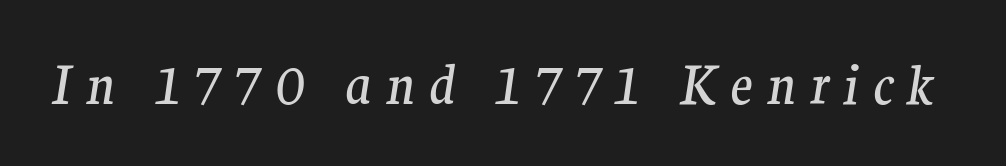
I'd call this a serif setting — the letters wear small feet. On a weight scale, this lands at 450 or below. Proportional: the letters do not fall into vertical columns. Slant detected: the letters are inclined. Compared with typical body copy, the letter spacing here is much looser. The area under the type is left untouched.
